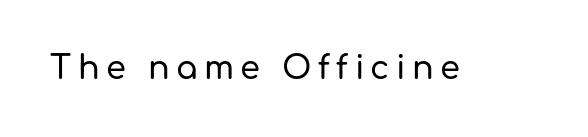
Characters remain perfectly vertical along every line. Varying glyph widths throughout — classic text-font behaviour. Caption: expanded tracking, letters set apart. This is sans-serif lettering, the kind often seen on screens and signage. Glance below the letters and you will spot only blank space.
